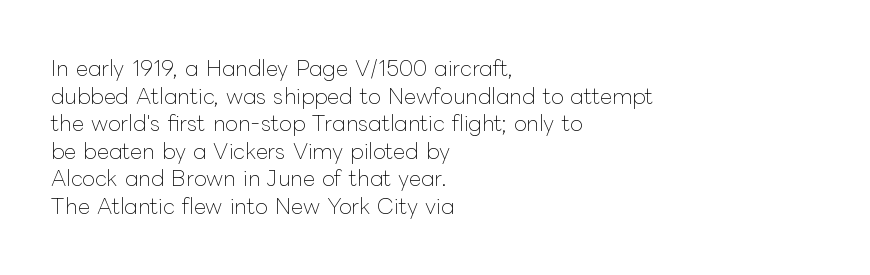
Q: Is the text bold? A: No.
Q: Is the text italic (slanted)? A: No, it is upright.
Q: Is the text underlined? A: No.
Q: How is the paragraph aligned? A: Left-aligned.
Q: Is the spacing between letters normal or unusually wide? A: Normal.
Q: Is the spacing between lines tight, normal or loose? A: Normal.
